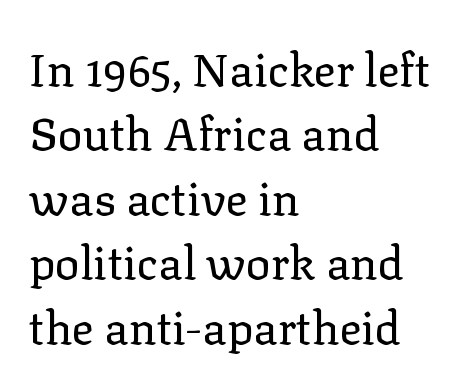
Q: Is the text bold? A: No.
Q: Is the text italic (slanted)? A: No, it is upright.
Q: Is the typeface a serif or a sans-serif typeface? A: Serif.
Q: Is the text underlined? A: No.
Q: How is the paragraph aligned? A: Left-aligned.
Q: Is the spacing between letters normal or unusually wide? A: Normal.
Q: Is the spacing between lines tight, normal or loose? A: Normal.
Q: Width (condensed, normal, or wide)? A: Normal.
Q: Stroke contrast? A: Low.
Q: x-height? A: Medium.
Q: Monospaced? A: No.
